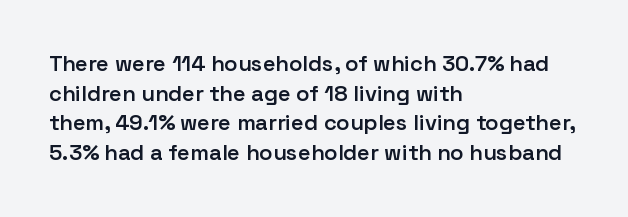
The image shows 22 px text type, upright; set left-aligned, normal line spacing (1.35x), normal letter spacing, not underlined.
